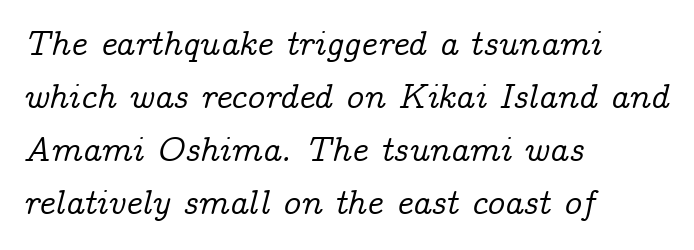
The image shows 35 px serif type, italic (leaning right); set left-aligned, normal line spacing (1.51x), normal letter spacing, not underlined; low stroke contrast and a medium x-height.
